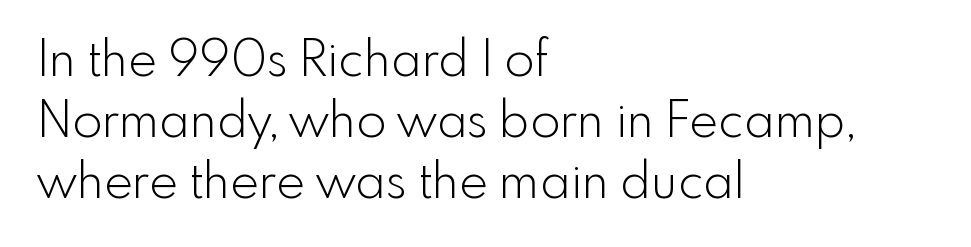
{"serif": "no", "italic": "no", "bold": "no", "weight": "light", "width": "normal", "x_height": "small", "monospaced": "no", "underline": "no", "align": "left", "line_spacing_ratio": 1.24, "letter_spacing": "normal", "letter_spacing_em": 0.0, "glyph_px": 49}
